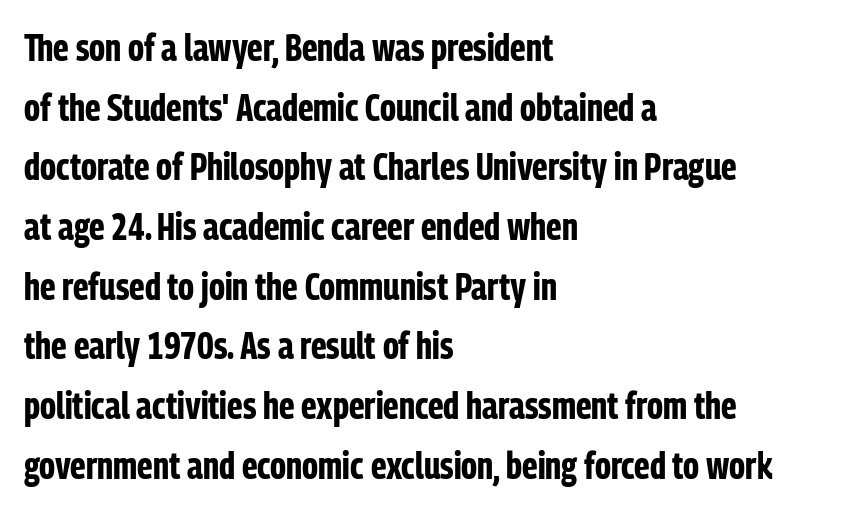
{"serif": "no", "italic": "no", "bold": "yes", "weight": "bold", "width": "condensed", "stroke_contrast": "low", "x_height": "medium", "monospaced": "no", "underline": "no", "align": "left", "line_spacing": "normal", "line_spacing_ratio": 1.57, "letter_spacing": "normal", "letter_spacing_em": 0.0, "glyph_px": 38}
